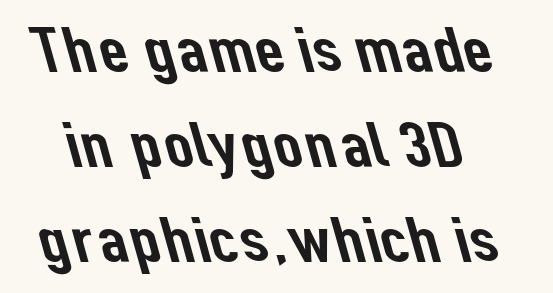
This sample keeps an unexceptional amount of space between lines. Proportional: the letters do not fall into vertical columns. The specimen omits any rule beneath the text block's lines. This rendering employs a face without finishing strokes, i.e., a sans-serif. Each word holds together tightly as a unit, with standard inter-letter gaps.
